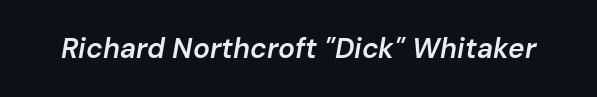
{"italic": "yes", "lean": "right", "slant_degrees": 10, "bold": "semi", "weight": "semibold", "width": "normal", "stroke_contrast": "low", "x_height": "medium", "monospaced": "no", "underline": "no", "letter_spacing": "normal", "letter_spacing_em": 0.0, "glyph_px": 28}
